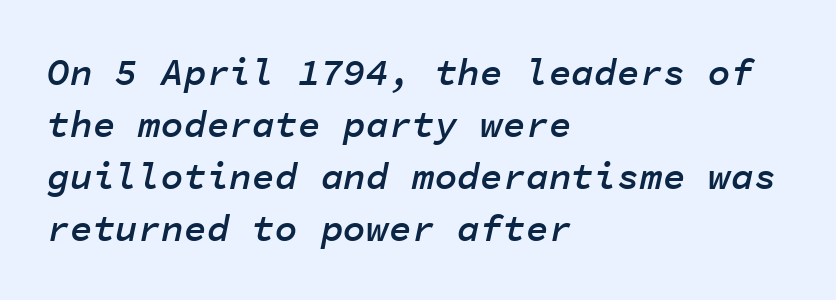
The image shows 38 px semibold type, italic (leaning right), monospaced; set left-aligned, normal line spacing (1.37x), normal letter spacing, not underlined; low stroke contrast and a medium x-height.
